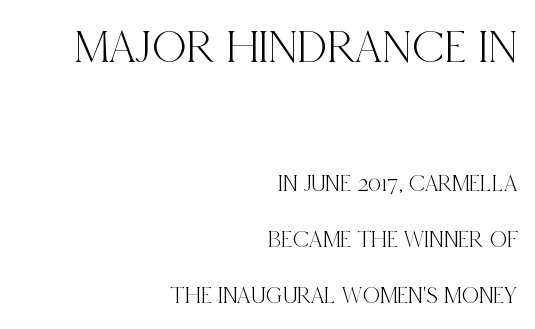
{"serif": "yes", "italic": "no", "width": "condensed", "x_height": "large", "monospaced": "no", "underline": "no", "align": "right", "line_spacing": "loose", "line_spacing_ratio": 2.34, "letter_spacing": "normal", "letter_spacing_em": 0.0, "larger_block": "first", "size_ratio": 2.0, "glyph_px": 48}
